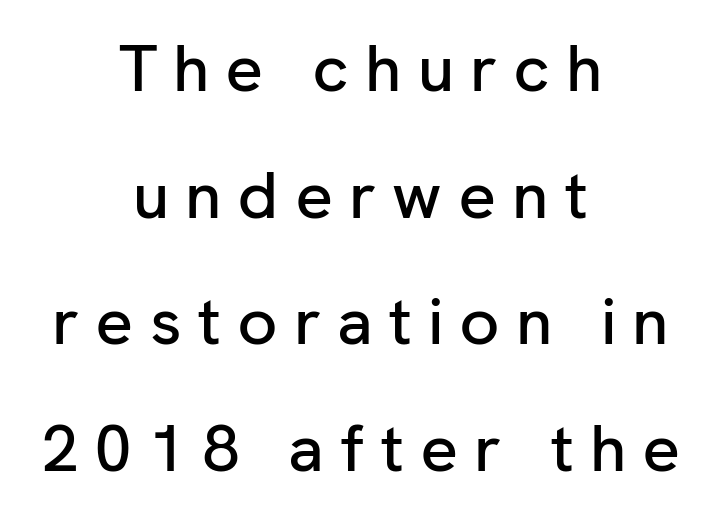
{"serif": "no", "italic": "no", "width": "normal", "stroke_contrast": "low", "x_height": "medium", "monospaced": "no", "underline": "no", "align": "center", "line_spacing": "loose", "line_spacing_ratio": 1.92, "letter_spacing": "wide", "letter_spacing_em": 0.24, "glyph_px": 66}
